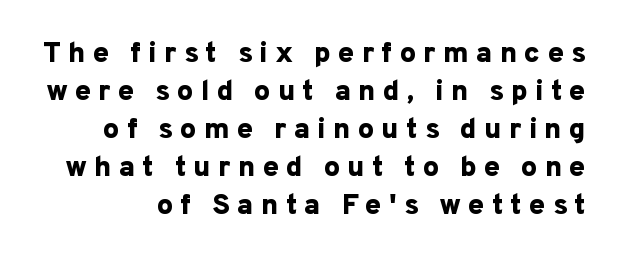
Q: Is the text bold? A: Yes.
Q: Is the text italic (slanted)? A: No, it is upright.
Q: Is the typeface a serif or a sans-serif typeface? A: Sans-serif.
Q: Is the text underlined? A: No.
Q: Is the spacing between letters normal or unusually wide? A: Unusually wide.
Q: Is the spacing between lines tight, normal or loose? A: Normal.
Q: Width (condensed, normal, or wide)? A: Normal.
Q: Stroke contrast? A: Low.
Q: x-height? A: Medium.
Q: Monospaced? A: No.
